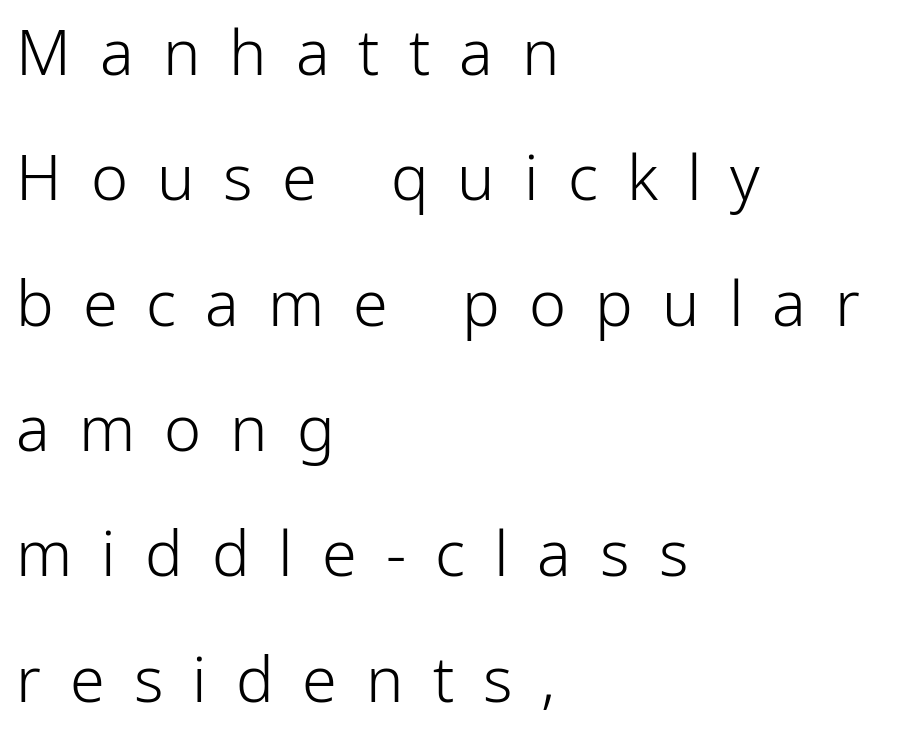
The space beneath each line is pristine and unruled. No letter is thick-stroked: the sample isn't bold. You can tell it's not italic because the verticals are truly vertical. The typesetter chose a ragged-right arrangement here. There is plenty of visible air inserted between adjacent glyphs. The passage shown is typed in a proportional face where columns would drift.
